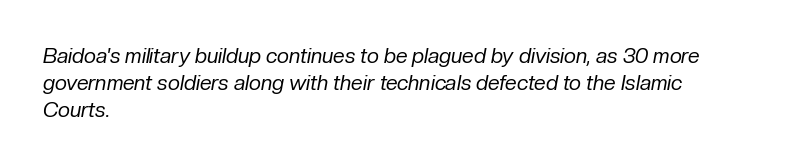
The image shows 21 px text type, italic (leaning right); set left-aligned, normal line spacing (1.28x), normal letter spacing, not underlined.
